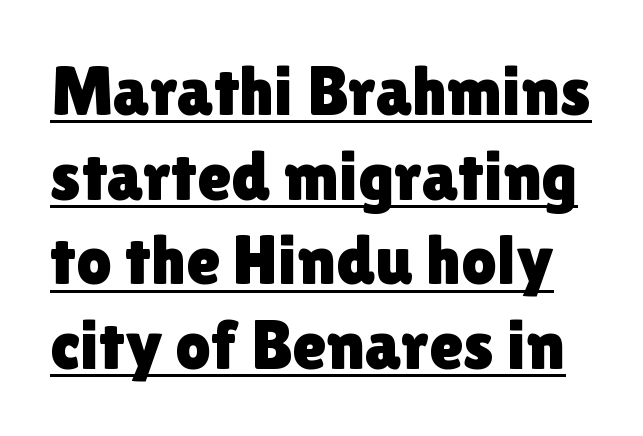
{"serif": "no", "italic": "no", "width": "normal", "x_height": "medium", "monospaced": "no", "underline": "yes", "line_spacing_ratio": 1.21, "letter_spacing": "normal", "letter_spacing_em": 0.0, "glyph_px": 70}
